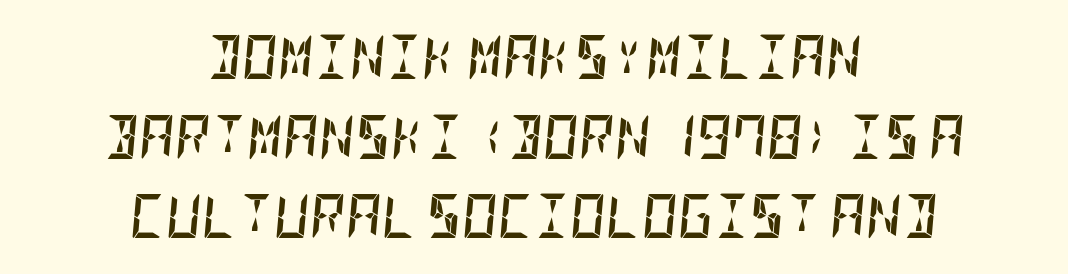
Q: Is the text bold? A: Yes.
Q: Is the text italic (slanted)? A: Yes, it leans right by about 5 degrees.
Q: Is the text underlined? A: No.
Q: How is the paragraph aligned? A: Centered.
Q: Is the spacing between letters normal or unusually wide? A: Normal.
Q: Width (condensed, normal, or wide)? A: Condensed.
Q: Stroke contrast? A: Low.
Q: x-height? A: Large.
